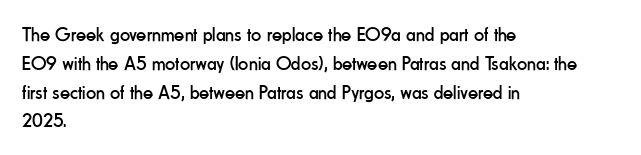
{"italic": "no", "bold": "no", "underline": "no", "align": "left", "line_spacing": "normal", "line_spacing_ratio": 1.44, "letter_spacing": "normal", "letter_spacing_em": 0.0, "glyph_px": 20}
